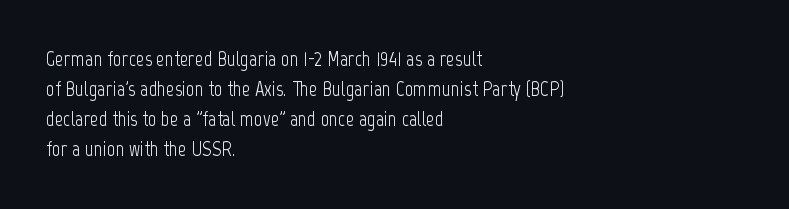
Compared with typical body copy, the letter spacing here is the same. The text block is weighted toward the left margin, trailing off unevenly rightward. The foot of each line stays bare and open. Evenly set lines give the paragraph a standard silhouette. Stroke thickness stays within the range of a standard reading face or lighter.
